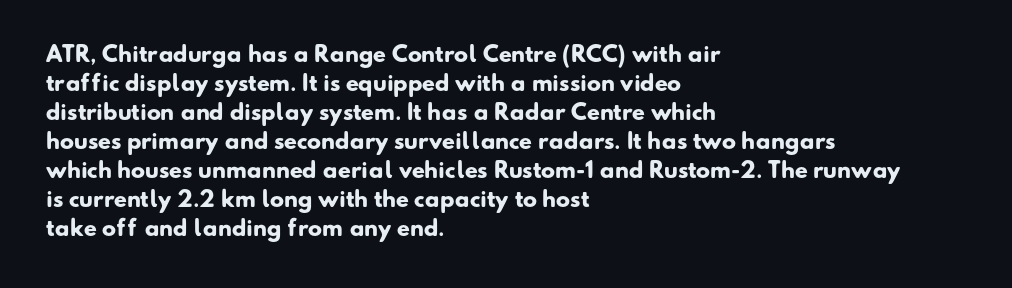
Q: Is the text bold? A: Yes.
Q: Is the text underlined? A: No.
Q: How is the paragraph aligned? A: Left-aligned.
Q: Is the spacing between letters normal or unusually wide? A: Normal.
Q: Is the spacing between lines tight, normal or loose? A: Normal.
